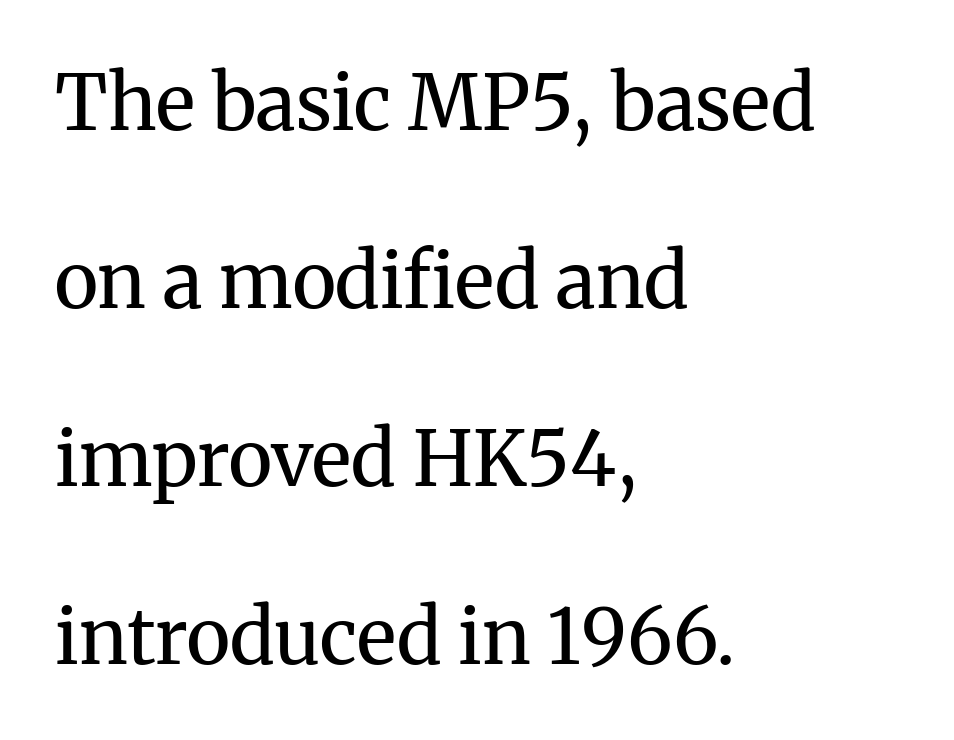
{"serif": "yes", "italic": "no", "bold": "no", "weight": "regular", "width": "normal", "stroke_contrast": "medium", "x_height": "medium", "monospaced": "no", "underline": "no", "align": "left", "line_spacing": "loose", "line_spacing_ratio": 2.34, "letter_spacing": "normal", "letter_spacing_em": 0.0, "glyph_px": 76}
